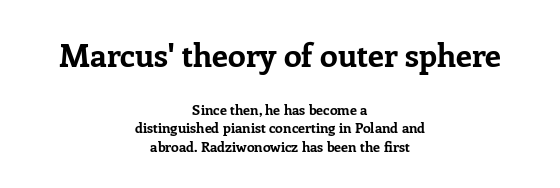
Q: Is the text bold? A: Yes.
Q: Is the text italic (slanted)? A: No, it is upright.
Q: Is the typeface a serif or a sans-serif typeface? A: Serif.
Q: Is the text underlined? A: No.
Q: How is the paragraph aligned? A: Centered.
Q: Is the spacing between letters normal or unusually wide? A: Normal.
Q: Is the spacing between lines tight, normal or loose? A: Normal.
Q: Which block of text is set in a larger size, the first (top) or the second (bottom)? A: The first (top) one.
Q: Width (condensed, normal, or wide)? A: Normal.
Q: Stroke contrast? A: Low.
Q: x-height? A: Medium.
Q: Monospaced? A: No.
